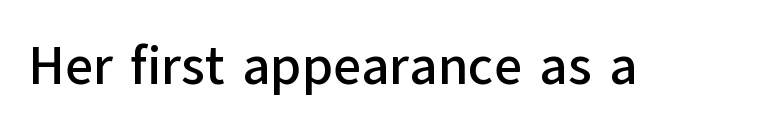
Check under the words: just untouched page. Observe the ordinary spacing: letters are neighbours, not strangers. The type family on display is of the sans-serif kind. Here the designer chose a conventional face with non-uniform glyph widths. The typography opts for an upright posture over an oblique one.
